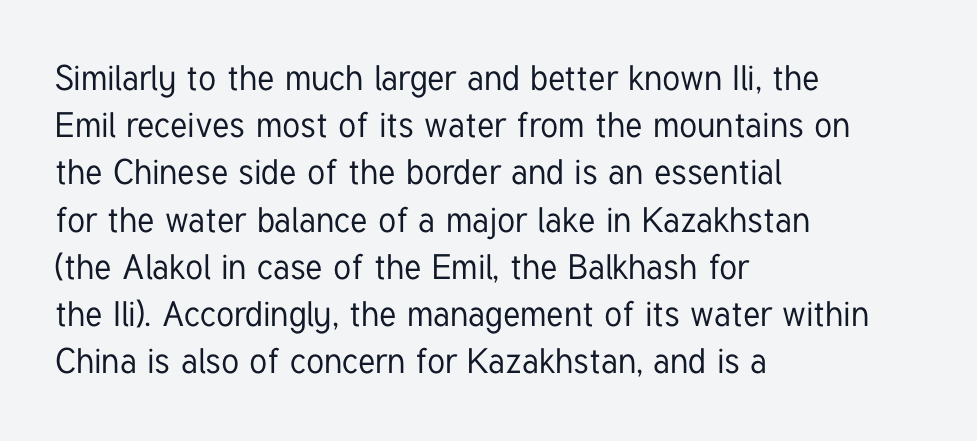
The image shows 35 px condensed sans-serif type, upright; set left-aligned, normal line spacing (1.35x), normal letter spacing, not underlined; low stroke contrast and a medium x-height.
